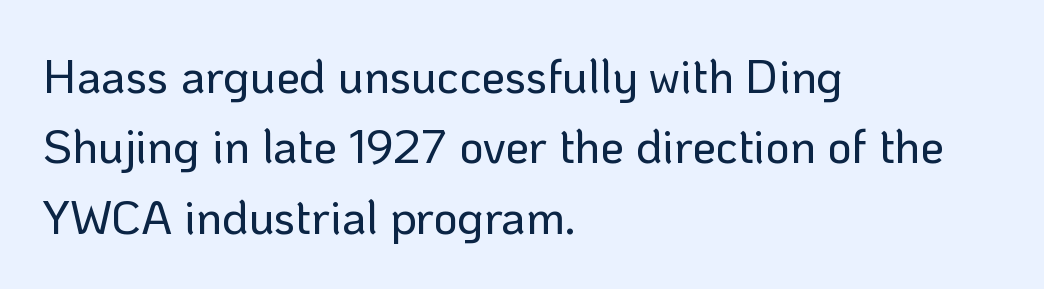
The image shows 47 px sans-serif type, upright; set left-aligned, normal line spacing (1.5x), normal letter spacing, not underlined; low stroke contrast and a medium x-height.
